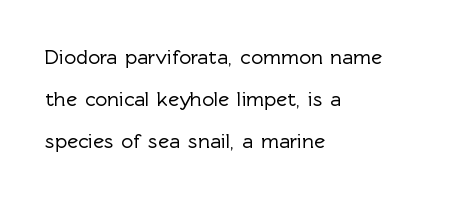
The image shows 21 px text type, upright; set left-aligned, loose line spacing (2.0x), normal letter spacing, not underlined.
